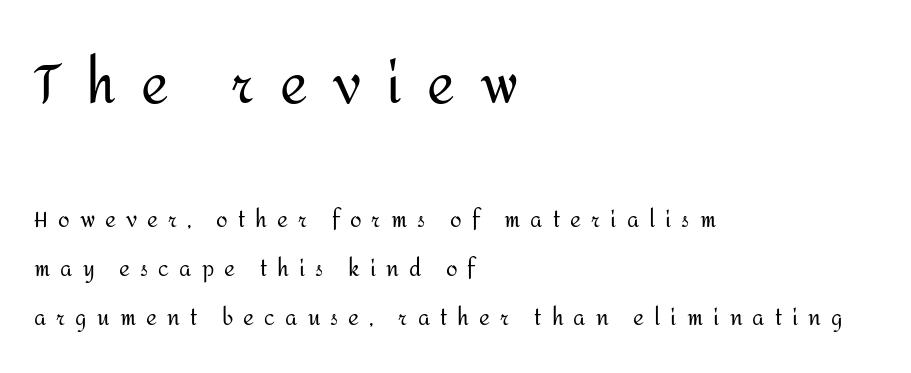
{"serif": "no", "italic": "no", "bold": "no", "weight": "regular", "width": "normal", "stroke_contrast": "medium", "x_height": "medium", "monospaced": "no", "underline": "no", "align": "left", "line_spacing": "loose", "line_spacing_ratio": 2.32, "letter_spacing": "wide", "letter_spacing_em": 0.48, "larger_block": "first", "size_ratio": 2.52, "glyph_px": 53}
